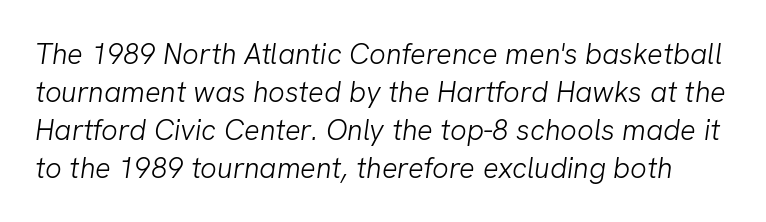
The image shows 29 px light sans-serif type; set normal line spacing (1.31x), normal letter spacing, not underlined; low stroke contrast and a medium x-height.
